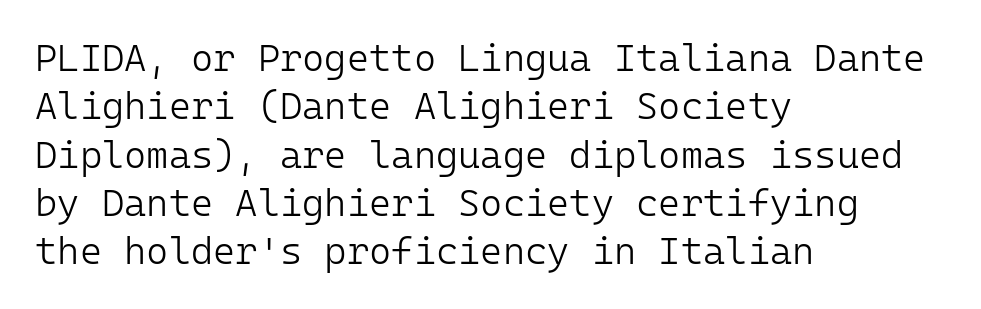
A normal amount of white space separates one row of letters from the next. Quick note: not italic, upright. The rendering anchors every line to the left-hand side. The weight tops out at a normal text grade. The rendering shows plain stroke endings on the letterforms — a sans-serif design. Glyph-to-glyph distance matches everyday printed text.
